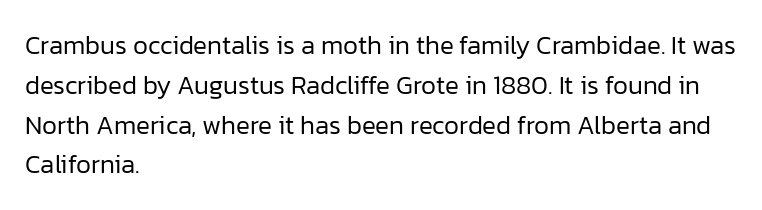
Nobody touched the tracking dial on this one. Line starts are locked; line ends wander. The block of text has a typical density, with ordinary space between rows. The glyphs are unaccompanied by any horizontal stroke below them. Notice how the stems are strictly vertical — no italics here. These glyphs show unthickened strokes, regular width or finer.
